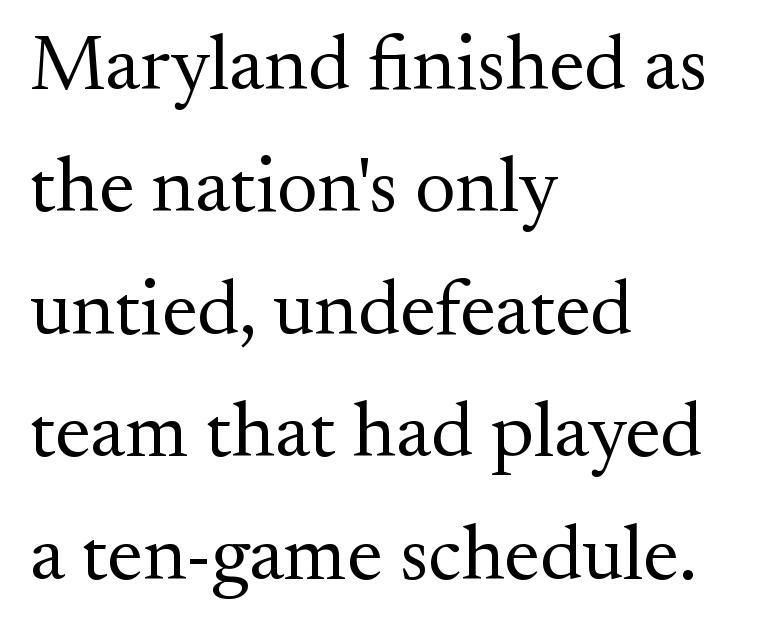
The face used here is seriffed, in the tradition of book romans. These lines are rendered in a variable-pitch font. In terms of posture, this sample is upright. Weight: not bold — regular or lighter. The type is set solid horizontally, with unmodified tracking.
